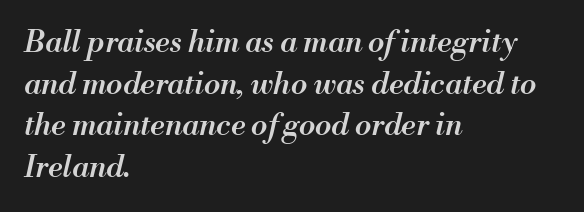
Q: Is the text bold? A: Semi-bold.
Q: Is the text italic (slanted)? A: Yes, it leans right by about 13 degrees.
Q: Is the text underlined? A: No.
Q: How is the paragraph aligned? A: Left-aligned.
Q: Is the spacing between letters normal or unusually wide? A: Normal.
Q: Is the spacing between lines tight, normal or loose? A: Normal.
Q: Width (condensed, normal, or wide)? A: Normal.
Q: Stroke contrast? A: Medium.
Q: x-height? A: Small.
Q: Monospaced? A: No.
